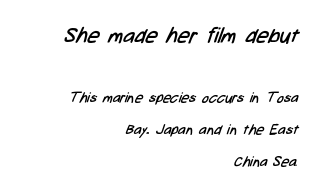
{"bold": "no", "underline": "no", "align": "right", "line_spacing": "loose", "line_spacing_ratio": 2.28, "letter_spacing": "normal", "letter_spacing_em": 0.0, "larger_block": "first", "size_ratio": 1.5, "glyph_px": 21}
